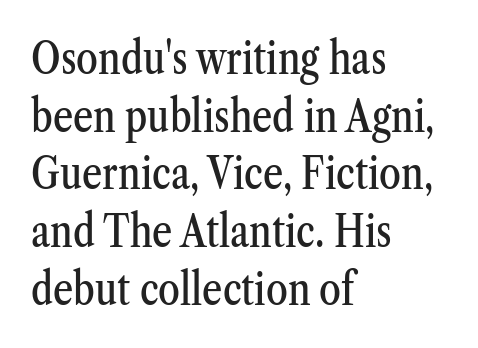
The image shows 44 px condensed serif type, upright; set left-aligned, normal line spacing (1.31x), normal letter spacing, not underlined; medium stroke contrast and a medium x-height.
